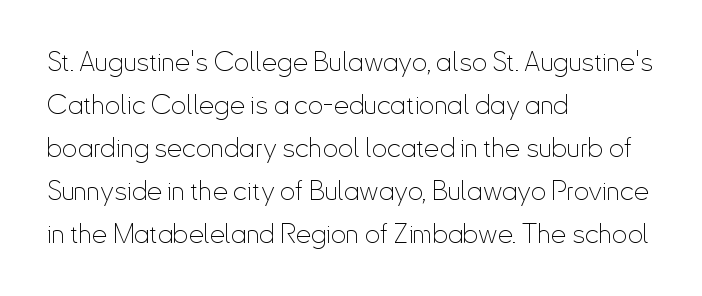
Q: Is the text bold? A: No.
Q: Is the text italic (slanted)? A: No, it is upright.
Q: Is the text underlined? A: No.
Q: How is the paragraph aligned? A: Left-aligned.
Q: Is the spacing between letters normal or unusually wide? A: Normal.
Q: Is the spacing between lines tight, normal or loose? A: Normal.
